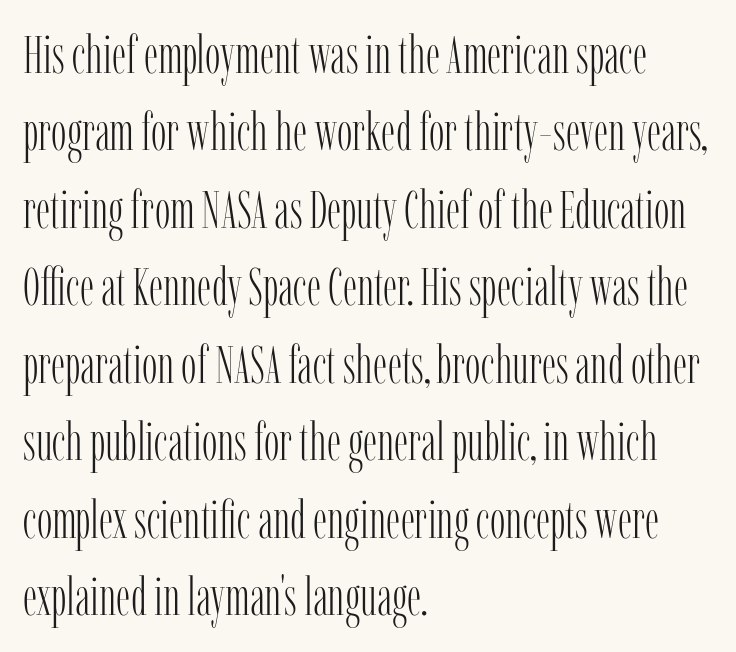
Q: Is the text bold? A: No.
Q: Is the text italic (slanted)? A: No, it is upright.
Q: Is the typeface a serif or a sans-serif typeface? A: Serif.
Q: Is the text underlined? A: No.
Q: How is the paragraph aligned? A: Left-aligned.
Q: Is the spacing between letters normal or unusually wide? A: Normal.
Q: Is the spacing between lines tight, normal or loose? A: Normal.
Q: Width (condensed, normal, or wide)? A: Condensed.
Q: Stroke contrast? A: Low.
Q: x-height? A: Medium.
Q: Monospaced? A: No.
